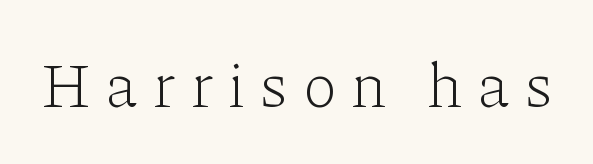
{"serif": "yes", "italic": "no", "bold": "no", "weight": "light", "width": "normal", "stroke_contrast": "low", "x_height": "medium", "monospaced": "no", "underline": "no", "letter_spacing": "wide", "letter_spacing_em": 0.25, "glyph_px": 63}
